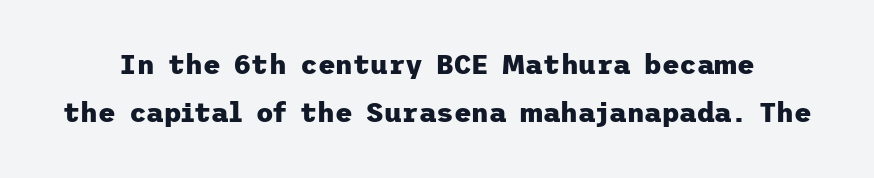
The image shows 27 px bold type, upright; set line spacing 1.79x, normal letter spacing, not underlined.
